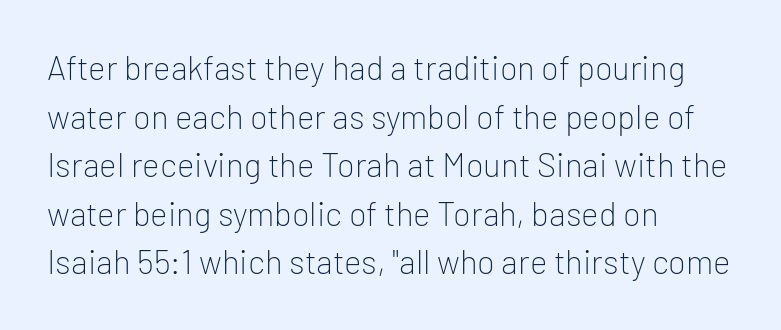
Does the type have serifs? No, each stem ends abruptly. The glyphs are unaccompanied by any horizontal stroke below them. The paragraph has a hard left edge and a soft right edge. Look at the tracking — it's just the regular setting, nothing added. Caption: face not bold, strokes unweighted. Regular leading.
